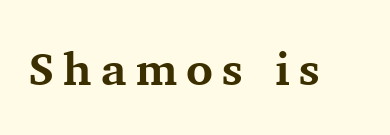
Q: Is the text bold? A: Yes.
Q: Is the text italic (slanted)? A: No, it is upright.
Q: Is the typeface a serif or a sans-serif typeface? A: Serif.
Q: Is the text underlined? A: No.
Q: Is the spacing between letters normal or unusually wide? A: Unusually wide.
Q: Width (condensed, normal, or wide)? A: Normal.
Q: Stroke contrast? A: Medium.
Q: x-height? A: Medium.
Q: Monospaced? A: No.
